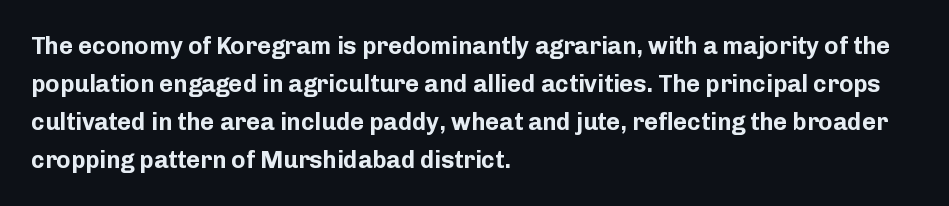
{"italic": "no", "bold": "yes", "underline": "no", "align": "left", "line_spacing": "normal", "line_spacing_ratio": 1.59, "letter_spacing": "normal", "letter_spacing_em": 0.0, "glyph_px": 24}
